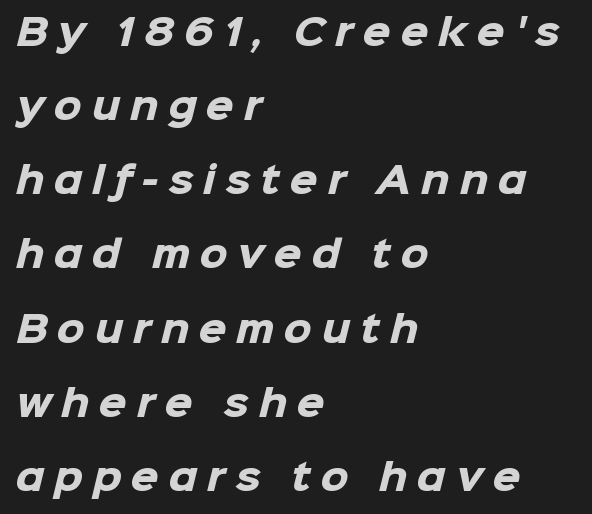
The image shows 36 px heavy sans-serif type; set left-aligned, loose line spacing (2.06x), unusually wide letter spacing (+0.27 em), not underlined; low stroke contrast and a medium x-height.
